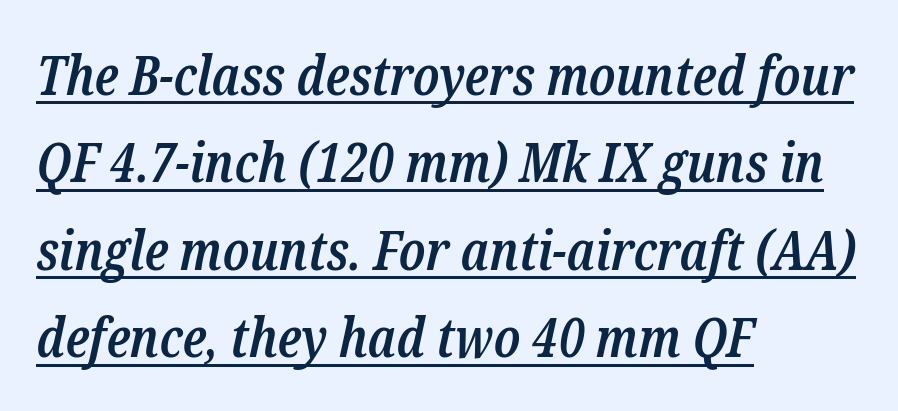
Q: Is the text bold? A: Semi-bold.
Q: Is the text italic (slanted)? A: Yes, it leans right by about 12 degrees.
Q: Is the typeface a serif or a sans-serif typeface? A: Serif.
Q: Is the text underlined? A: Yes.
Q: How is the paragraph aligned? A: Left-aligned.
Q: Is the spacing between letters normal or unusually wide? A: Normal.
Q: Is the spacing between lines tight, normal or loose? A: Normal.
Q: Width (condensed, normal, or wide)? A: Condensed.
Q: Stroke contrast? A: Low.
Q: x-height? A: Medium.
Q: Monospaced? A: No.
